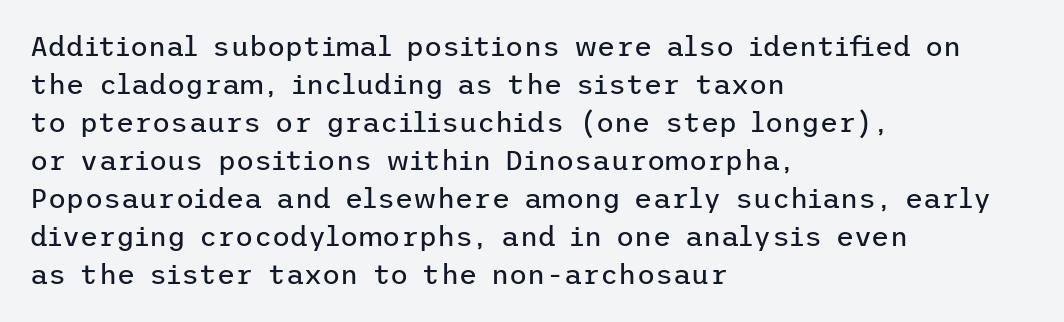
Q: Is the text bold? A: No.
Q: Is the text italic (slanted)? A: No, it is upright.
Q: Is the typeface a serif or a sans-serif typeface? A: Sans-serif.
Q: Is the text underlined? A: No.
Q: How is the paragraph aligned? A: Left-aligned.
Q: Is the spacing between letters normal or unusually wide? A: Normal.
Q: Is the spacing between lines tight, normal or loose? A: Normal.
Q: Width (condensed, normal, or wide)? A: Normal.
Q: Stroke contrast? A: Low.
Q: x-height? A: Medium.
